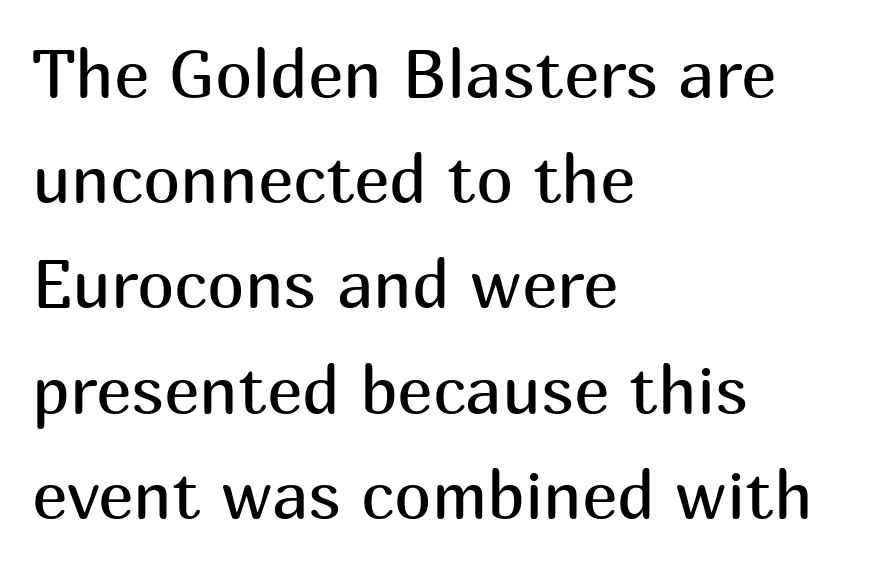
The image shows 67 px regular-weight sans-serif type, upright; set left-aligned, normal line spacing (1.57x), normal letter spacing, not underlined; medium stroke contrast and a medium x-height.
